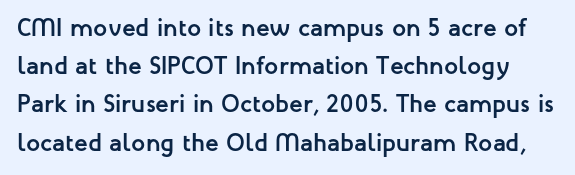
Check the space under the baseline: it is left empty. Students, note that the glyphs here touch the page at normal intervals. This sample uses an upright cut, with every glyph sitting square on the baseline. Baseline-to-baseline distance is the conventional proportion of letter height. What weight is shown? A full bold with thick strokes.
